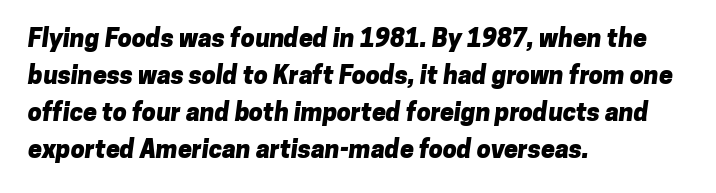
The image shows 25 px bold type; set left-aligned, normal line spacing (1.48x), normal letter spacing, not underlined.
